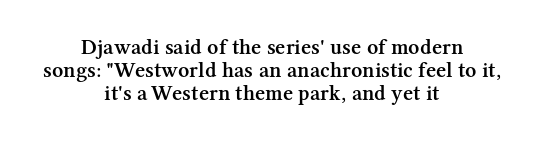
The image shows 22 px text type, upright; set centered, tight line spacing (1.05x), normal letter spacing, not underlined.
